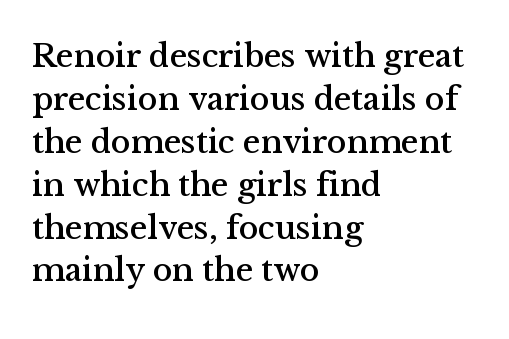
Casual observation: everything's shoved over to the left. Unlike italic type, these characters show no tilt at all. How are the letters spaced? Ordinarily, with no added tracking. The glyphs in this specimen are seriffed. Evenly set lines give the paragraph a standard silhouette. No word sits above an underline.
